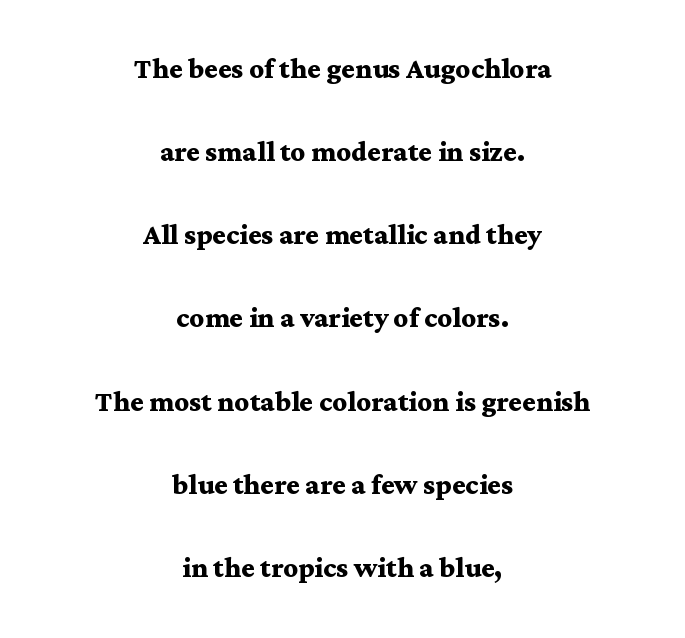
Q: Is the text bold? A: Yes.
Q: Is the text italic (slanted)? A: No, it is upright.
Q: Is the typeface a serif or a sans-serif typeface? A: Serif.
Q: Is the text underlined? A: No.
Q: How is the paragraph aligned? A: Centered.
Q: Is the spacing between letters normal or unusually wide? A: Normal.
Q: Is the spacing between lines tight, normal or loose? A: Loose.
Q: Width (condensed, normal, or wide)? A: Wide.
Q: Stroke contrast? A: Medium.
Q: x-height? A: Medium.
Q: Monospaced? A: No.
